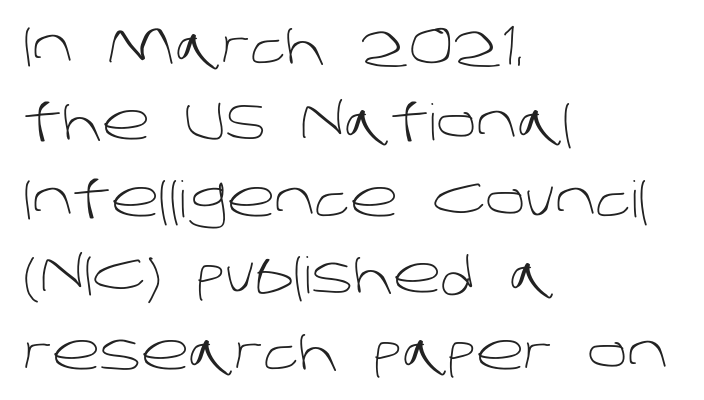
{"serif": "no", "bold": "no", "weight": "light", "width": "normal", "stroke_contrast": "low", "x_height": "large", "monospaced": "no", "underline": "no", "align": "left", "line_spacing": "normal", "line_spacing_ratio": 1.53, "letter_spacing": "normal", "letter_spacing_em": 0.0, "glyph_px": 50}
